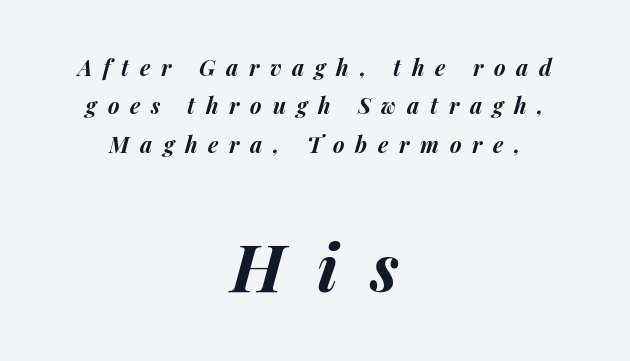
The image shows 66 px bold type, italic (leaning right); set centered, line spacing 1.74x, unusually wide letter spacing (+0.49 em), not underlined; the second (bottom) block is 3.0x larger; medium stroke contrast and a medium x-height.
